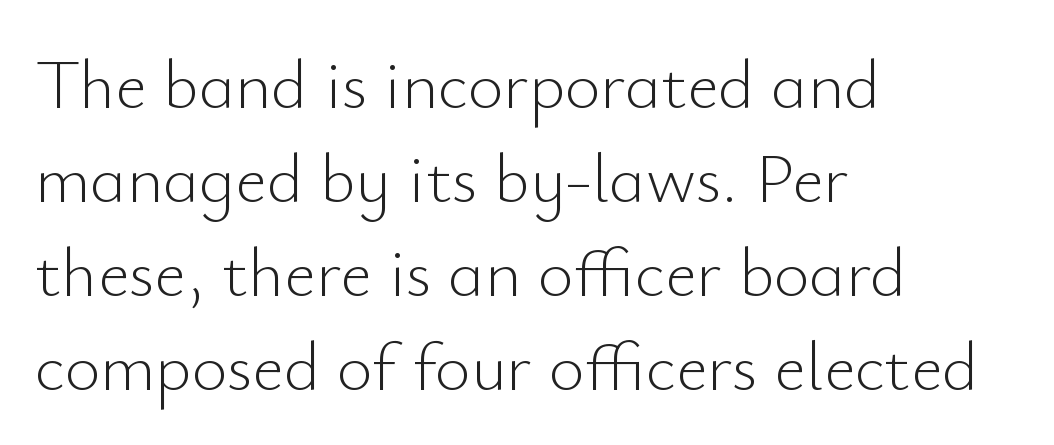
The image shows 69 px light sans-serif type, upright; set left-aligned, normal line spacing (1.36x), normal letter spacing, not underlined; low stroke contrast and a small x-height.
